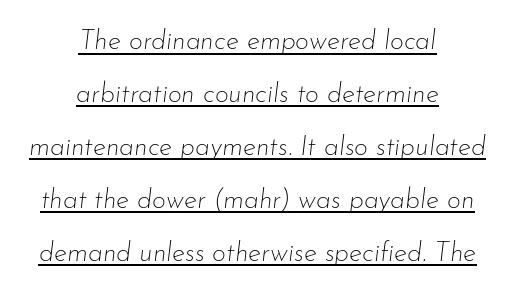
{"italic": "yes", "lean": "right", "slant_degrees": 7, "bold": "no", "underline": "yes", "align": "center", "line_spacing": "loose", "line_spacing_ratio": 1.96, "letter_spacing": "normal", "letter_spacing_em": 0.0, "glyph_px": 27}
